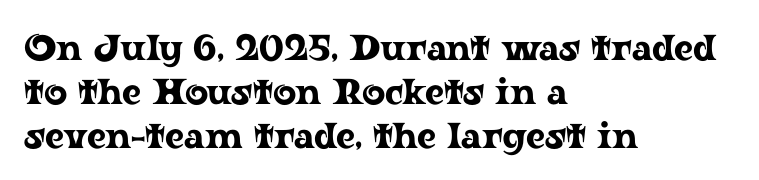
{"serif": "yes", "italic": "no", "width": "wide", "stroke_contrast": "low", "x_height": "medium", "monospaced": "no", "underline": "no", "align": "left", "line_spacing_ratio": 1.22, "letter_spacing": "normal", "letter_spacing_em": 0.0, "glyph_px": 36}
